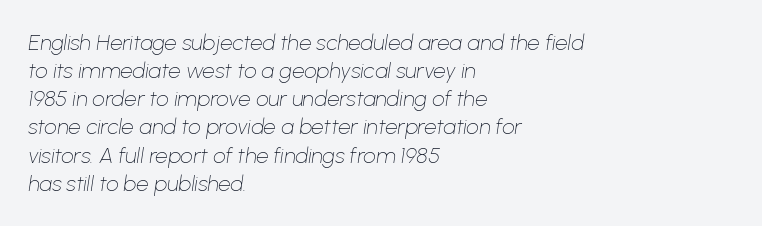
{"italic": "yes", "lean": "right", "slant_degrees": 8, "bold": "no", "underline": "no", "align": "left", "line_spacing": "normal", "line_spacing_ratio": 1.28, "letter_spacing": "normal", "letter_spacing_em": 0.0, "glyph_px": 22}
